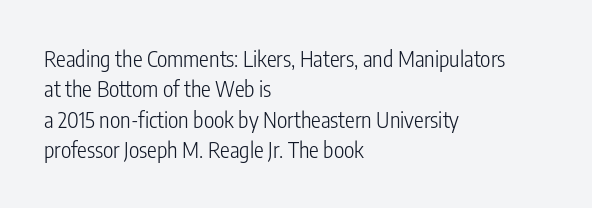
Q: Is the text bold? A: No.
Q: Is the text italic (slanted)? A: No, it is upright.
Q: Is the text underlined? A: No.
Q: How is the paragraph aligned? A: Left-aligned.
Q: Is the spacing between letters normal or unusually wide? A: Normal.
Q: Is the spacing between lines tight, normal or loose? A: Normal.
